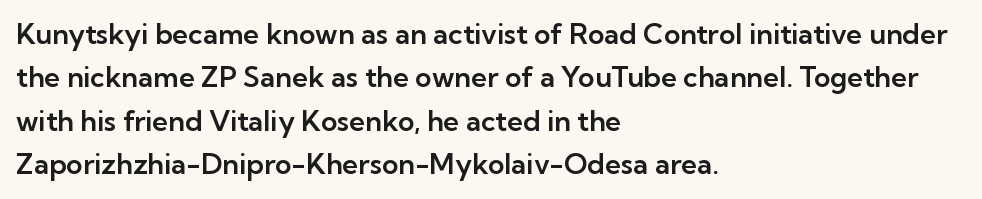
Q: Is the text italic (slanted)? A: No, it is upright.
Q: Is the typeface a serif or a sans-serif typeface? A: Sans-serif.
Q: Is the text underlined? A: No.
Q: How is the paragraph aligned? A: Left-aligned.
Q: Is the spacing between letters normal or unusually wide? A: Normal.
Q: Is the spacing between lines tight, normal or loose? A: Normal.
Q: Width (condensed, normal, or wide)? A: Normal.
Q: Stroke contrast? A: Low.
Q: x-height? A: Medium.
Q: Monospaced? A: No.
